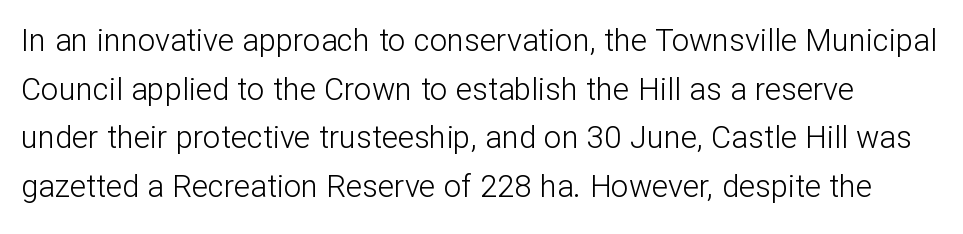
Character widths vary here, with narrow letters taking less room than wide ones. Regarding serifs, this sample does without them. No heavy texture on the line: the type isn't bold. The gaps between neighbouring characters are ordinary and unremarkable. The vertical gap from one line to the next is medium. Anything drawn beneath the words? Only blank space.
